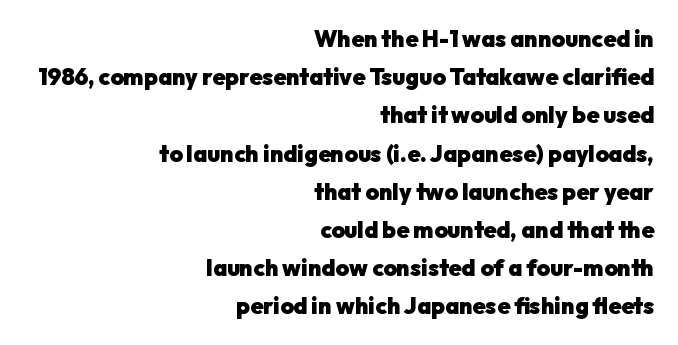
The image shows 23 px bold type, upright; set right-aligned, normal line spacing (1.66x), normal letter spacing, not underlined.
